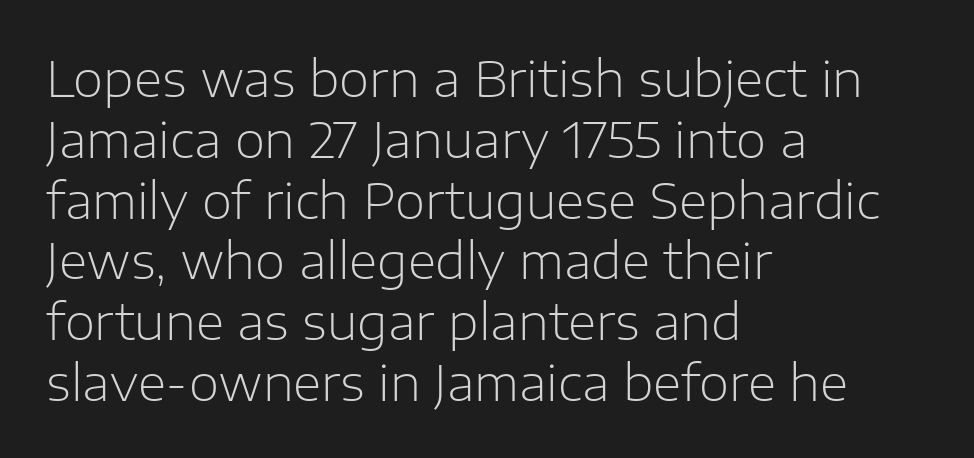
{"serif": "no", "italic": "no", "bold": "no", "weight": "light", "width": "normal", "stroke_contrast": "low", "x_height": "medium", "monospaced": "no", "underline": "no", "align": "left", "line_spacing_ratio": 1.24, "letter_spacing": "normal", "letter_spacing_em": 0.0, "glyph_px": 49}
